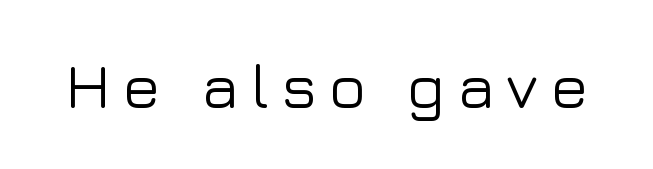
The image shows 63 px sans-serif type, upright; set not underlined; low stroke contrast and a medium x-height.
